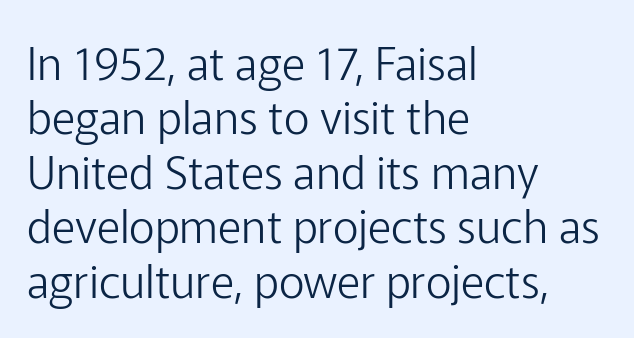
The image shows 45 px light sans-serif type, upright; set left-aligned, line spacing 1.21x, normal letter spacing, not underlined; low stroke contrast and a medium x-height.
